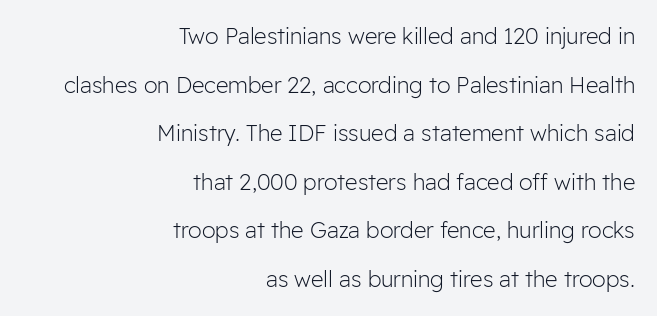
These lines stack with their right ends in a neat column. The space directly below the letters is spotless. Weight: in the light-to-regular range. Between one letter and the next there's only the usual sliver of space. These lines stand farther apart than default settings would place them.
